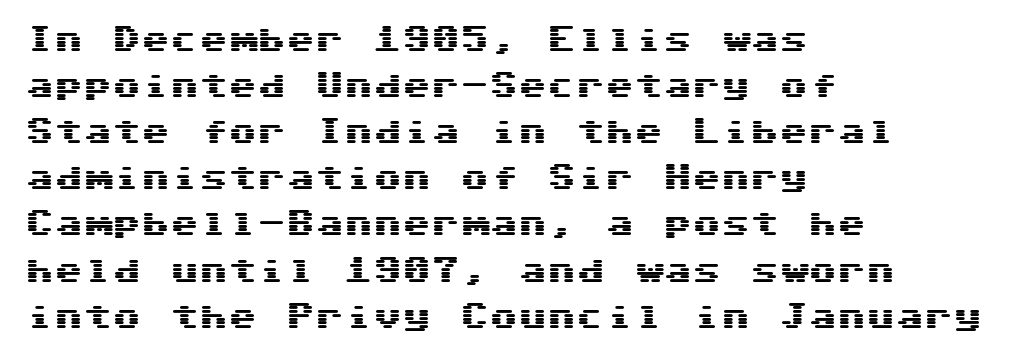
You can tell it's not italic because the verticals are truly vertical. Does the copy run flush right? No — it runs flush left. Plain, unruled lines of type. These lines keep a tight, regular rhythm from letter to letter. This is sans-serif lettering, the kind often seen on screens and signage. The rendering uses typewriter-style spacing with identical character cells.
